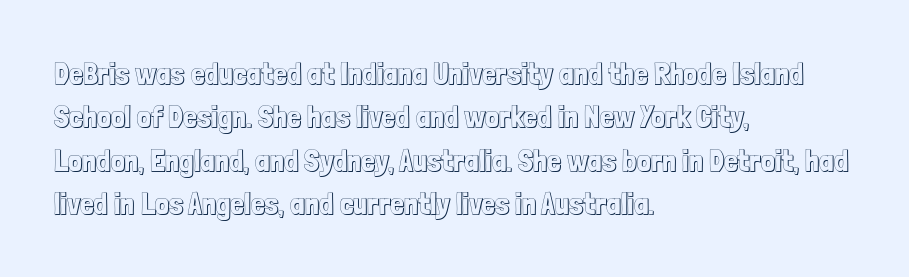
{"italic": "no", "width": "condensed", "x_height": "medium", "monospaced": "no", "underline": "no", "align": "left", "line_spacing": "normal", "line_spacing_ratio": 1.4, "letter_spacing": "normal", "letter_spacing_em": 0.0, "glyph_px": 31}
